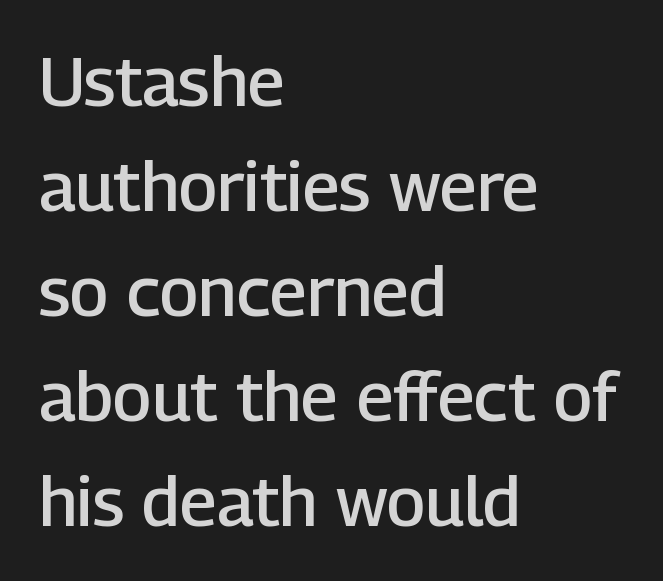
{"serif": "no", "italic": "no", "bold": "semi", "weight": "semibold", "width": "normal", "stroke_contrast": "low", "x_height": "medium", "monospaced": "no", "underline": "no", "align": "left", "line_spacing": "normal", "line_spacing_ratio": 1.52, "letter_spacing": "normal", "letter_spacing_em": 0.0, "glyph_px": 69}
